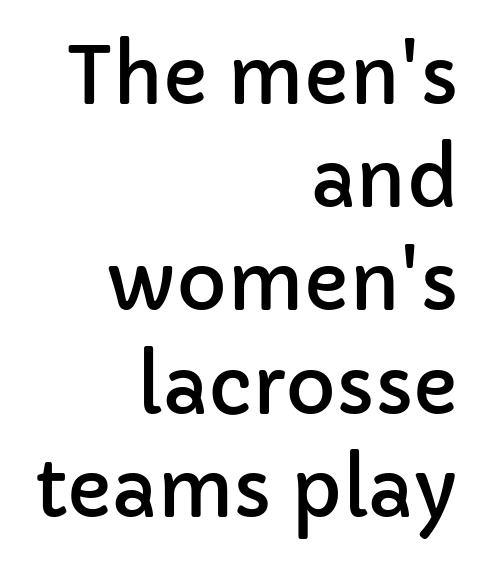
Each row of text sits above clean, open space. A typesetter would call this leading conventional body-copy spacing. No italicization has been applied; the sample stays upright. Serifs: no, the terminals of the letterforms are clean. Each word holds together tightly as a unit, with standard inter-letter gaps.
